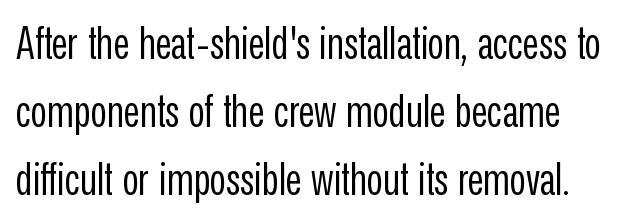
The image shows 44 px regular-weight, condensed sans-serif type, upright; set left-aligned, normal line spacing (1.55x), normal letter spacing, not underlined; low stroke contrast and a medium x-height.
